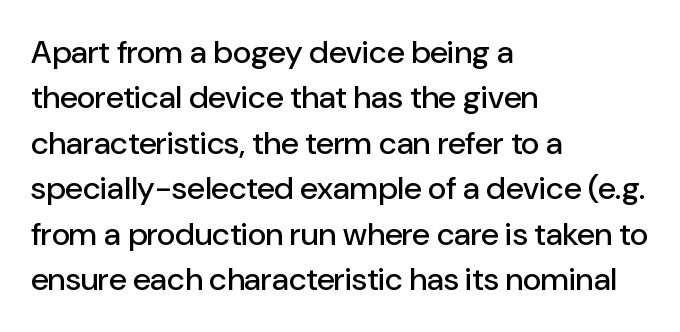
The image shows 32 px sans-serif type, upright; set left-aligned, normal line spacing (1.42x), normal letter spacing, not underlined; low stroke contrast and a medium x-height.
